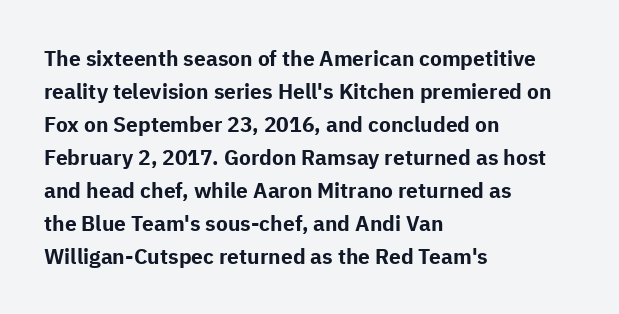
{"italic": "no", "bold": "yes", "underline": "no", "align": "left", "line_spacing": "normal", "line_spacing_ratio": 1.57, "letter_spacing": "normal", "letter_spacing_em": 0.0, "glyph_px": 21}
